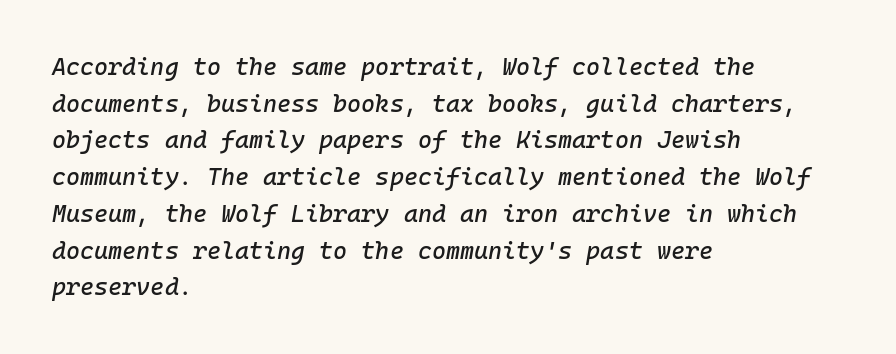
Q: Is the text italic (slanted)? A: Yes, it leans right by about 10 degrees.
Q: Is the text underlined? A: No.
Q: How is the paragraph aligned? A: Left-aligned.
Q: Is the spacing between letters normal or unusually wide? A: Normal.
Q: Is the spacing between lines tight, normal or loose? A: Normal.
